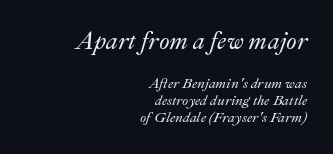
Italic? Definitely — the glyphs are oblique. What stands out about the letter spacing? Nothing — it is the standard amount. This sample is right-justified, so line beginnings fall wherever the words allow. The gap between lines stays unmarked. The composition opens big and finishes small.
